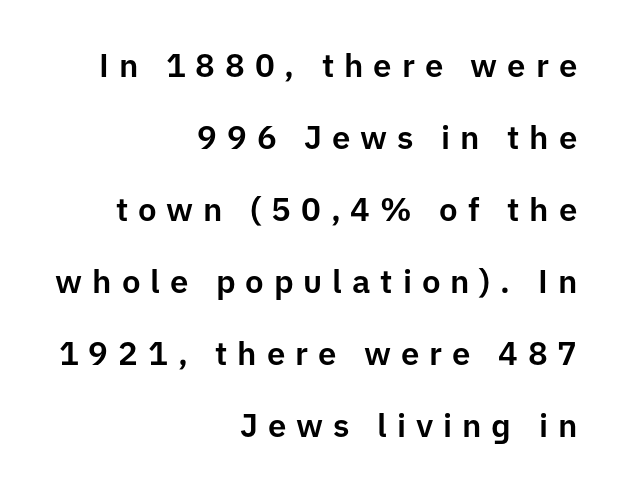
The image shows 33 px sans-serif type, upright; set right-aligned, loose line spacing (2.18x), unusually wide letter spacing (+0.3 em), not underlined; low stroke contrast and a medium x-height.
